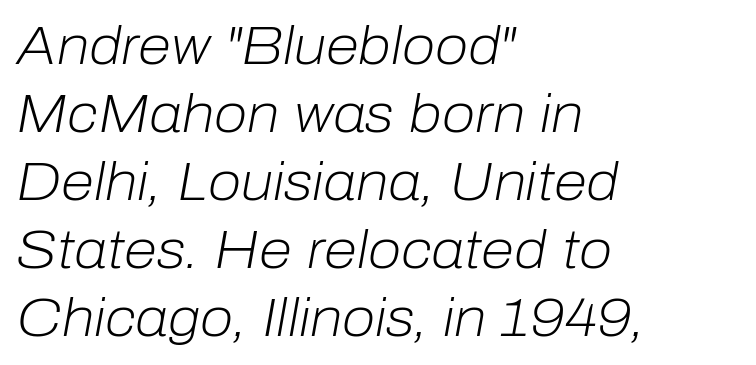
Q: Is the text bold? A: No.
Q: Is the text italic (slanted)? A: Yes, it leans right by about 10 degrees.
Q: Is the text underlined? A: No.
Q: How is the paragraph aligned? A: Left-aligned.
Q: Is the spacing between letters normal or unusually wide? A: Normal.
Q: Is the spacing between lines tight, normal or loose? A: Normal.
Q: Width (condensed, normal, or wide)? A: Normal.
Q: Stroke contrast? A: Low.
Q: x-height? A: Medium.
Q: Monospaced? A: No.
